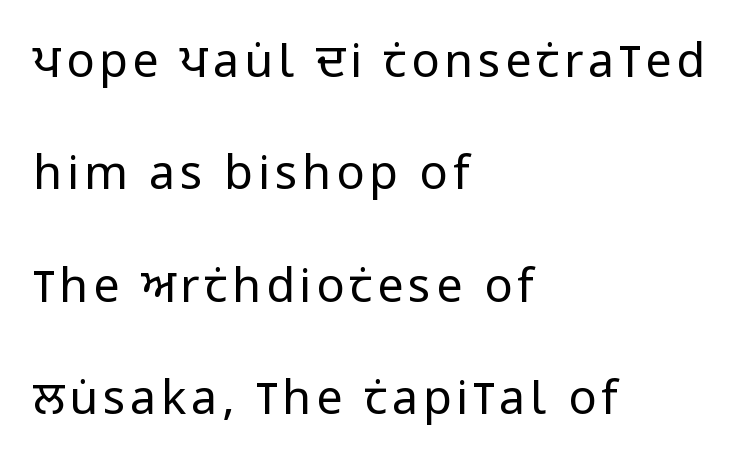
Q: Is the text bold? A: No.
Q: Is the text italic (slanted)? A: No, it is upright.
Q: Is the typeface a serif or a sans-serif typeface? A: Sans-serif.
Q: Is the text underlined? A: No.
Q: How is the paragraph aligned? A: Left-aligned.
Q: Is the spacing between lines tight, normal or loose? A: Loose.
Q: Width (condensed, normal, or wide)? A: Condensed.
Q: Stroke contrast? A: Low.
Q: x-height? A: Large.
Q: Monospaced? A: No.
